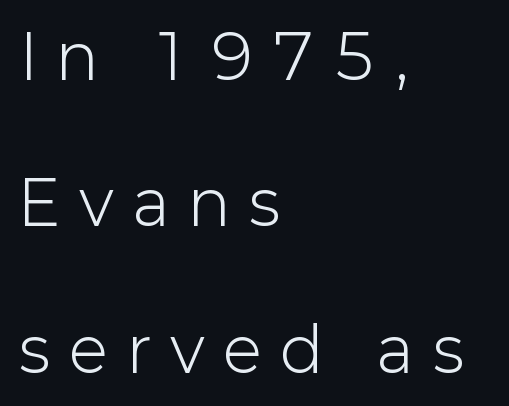
The specimen reads as upright at a glance. Counters stay open thanks to moderate or lighter strokes. Horizontally, the lines are justified to the leading edge only. This sample uses expanded letter spacing, leaving extra air between glyphs. Each new line begins a long way beneath the previous one. Are there feet on the stems? There aren't — it's a sans.
